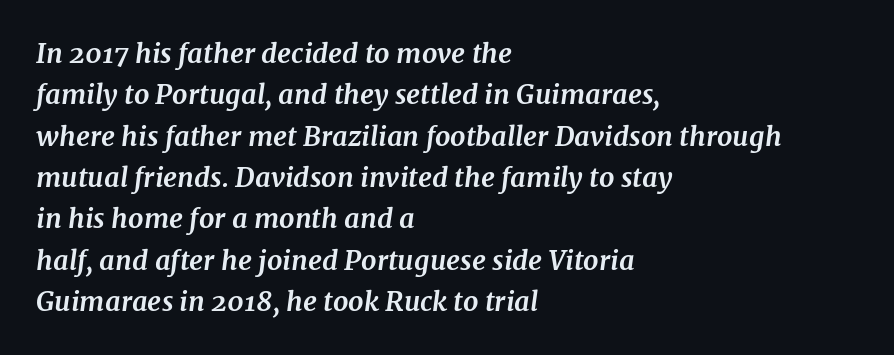
The rendering anchors every line to the left-hand side. How would I describe the line gaps? Plain and ordinary. Looking at the ascenders, they clearly lean. The passage shown is emphatically bold. The passage shown has conventional tracking throughout. Descender tails drop into unmarked territory.
